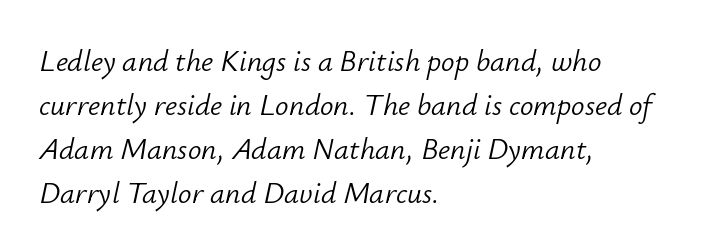
The passage is arranged the way most books set body copy — flush left. Descender tails drop into unmarked territory. No extra ink here — the face is not bold. Is this a fixed-width face? No — the glyphs have proportional, varying widths.
